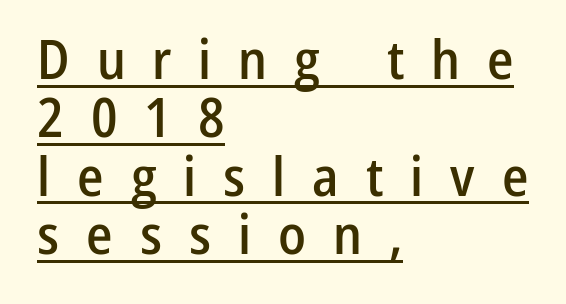
{"serif": "no", "italic": "no", "bold": "semi", "weight": "semibold", "width": "condensed", "stroke_contrast": "low", "x_height": "medium", "monospaced": "no", "underline": "yes", "align": "left", "line_spacing": "tight", "line_spacing_ratio": 1.08, "letter_spacing": "wide", "letter_spacing_em": 0.5, "glyph_px": 54}
